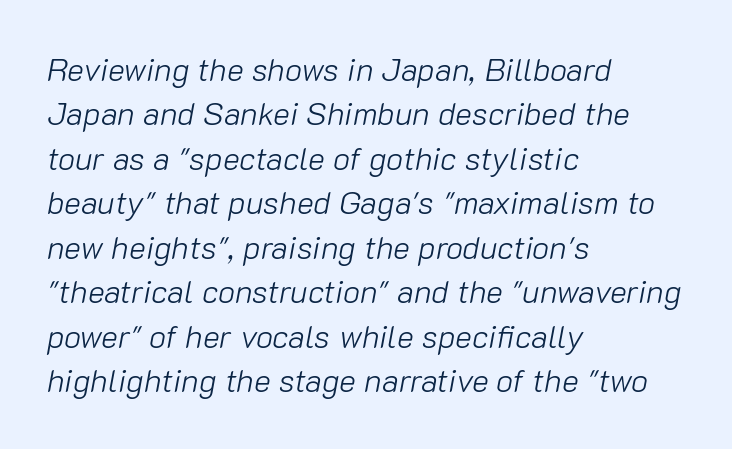
{"italic": "yes", "lean": "right", "slant_degrees": 10, "bold": "no", "weight": "light", "width": "normal", "stroke_contrast": "low", "x_height": "medium", "monospaced": "no", "underline": "no", "align": "left", "line_spacing": "normal", "line_spacing_ratio": 1.39, "letter_spacing": "normal", "letter_spacing_em": 0.0, "glyph_px": 32}
